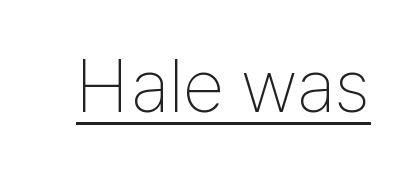
Q: Is the text bold? A: No.
Q: Is the text italic (slanted)? A: No, it is upright.
Q: Is the typeface a serif or a sans-serif typeface? A: Sans-serif.
Q: Is the text underlined? A: Yes.
Q: Is the spacing between letters normal or unusually wide? A: Normal.
Q: Width (condensed, normal, or wide)? A: Condensed.
Q: Stroke contrast? A: Low.
Q: x-height? A: Medium.
Q: Monospaced? A: No.
